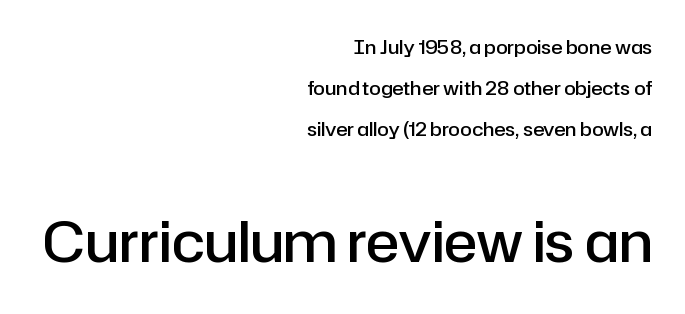
{"serif": "no", "italic": "no", "bold": "semi", "weight": "semibold", "width": "normal", "stroke_contrast": "low", "x_height": "medium", "monospaced": "no", "underline": "no", "align": "right", "line_spacing": "loose", "line_spacing_ratio": 2.15, "letter_spacing": "normal", "letter_spacing_em": 0.0, "larger_block": "second", "size_ratio": 2.95, "glyph_px": 56}
